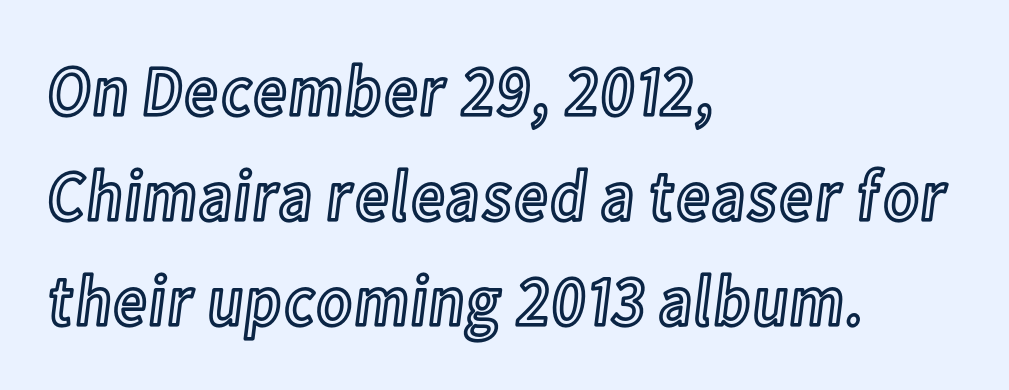
Q: Is the text italic (slanted)? A: Yes.
Q: Is the text underlined? A: No.
Q: How is the paragraph aligned? A: Left-aligned.
Q: Is the spacing between letters normal or unusually wide? A: Normal.
Q: Is the spacing between lines tight, normal or loose? A: Normal.
Q: Width (condensed, normal, or wide)? A: Condensed.
Q: x-height? A: Medium.
Q: Monospaced? A: No.
